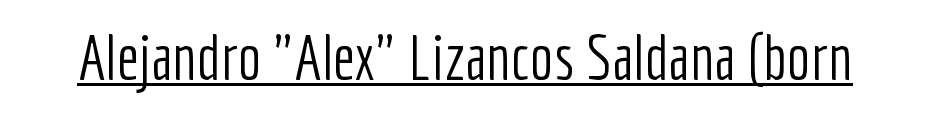
The glyphs are accompanied by a horizontal stroke just below them. When letters stand straight like this, we call the style roman or upright. The type is set solid horizontally, with unmodified tracking. Observe the absence of serifs on each vertical stroke in this sample. A typesetter would call this proportional, since set widths differ per character. On a weight scale, this lands at 450 or below.
